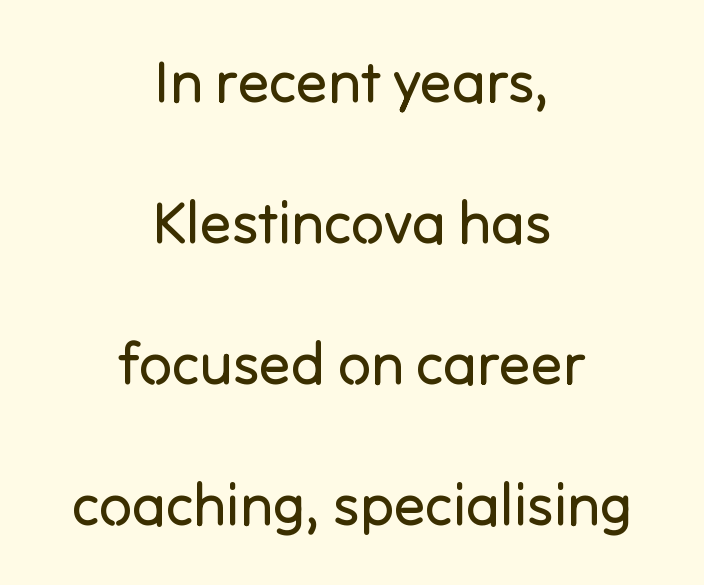
Q: Is the text bold? A: No.
Q: Is the text italic (slanted)? A: No, it is upright.
Q: Is the typeface a serif or a sans-serif typeface? A: Sans-serif.
Q: Is the text underlined? A: No.
Q: How is the paragraph aligned? A: Centered.
Q: Is the spacing between letters normal or unusually wide? A: Normal.
Q: Is the spacing between lines tight, normal or loose? A: Loose.
Q: Width (condensed, normal, or wide)? A: Normal.
Q: Stroke contrast? A: Low.
Q: x-height? A: Medium.
Q: Monospaced? A: No.
